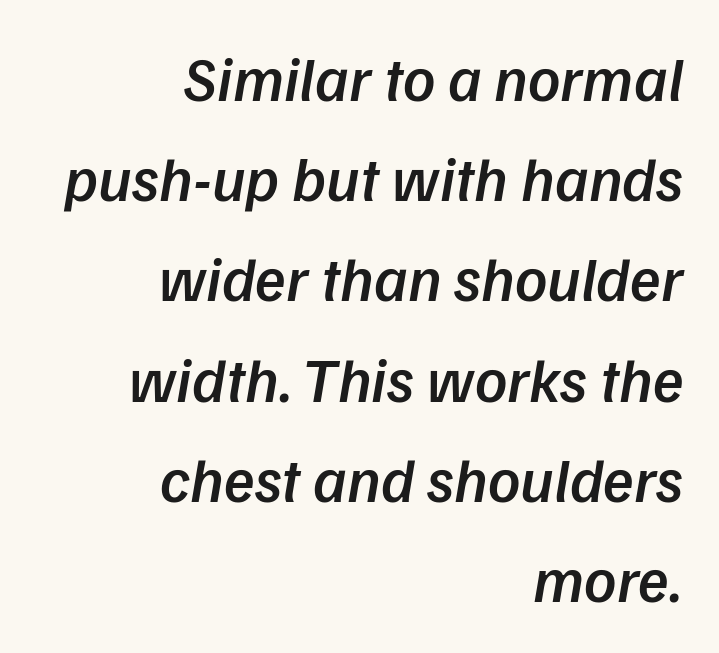
Q: Is the text bold? A: Semi-bold.
Q: Is the typeface a serif or a sans-serif typeface? A: Sans-serif.
Q: Is the text underlined? A: No.
Q: How is the paragraph aligned? A: Right-aligned.
Q: Is the spacing between letters normal or unusually wide? A: Normal.
Q: Is the spacing between lines tight, normal or loose? A: Normal.
Q: Width (condensed, normal, or wide)? A: Normal.
Q: Stroke contrast? A: Low.
Q: x-height? A: Medium.
Q: Monospaced? A: No.
